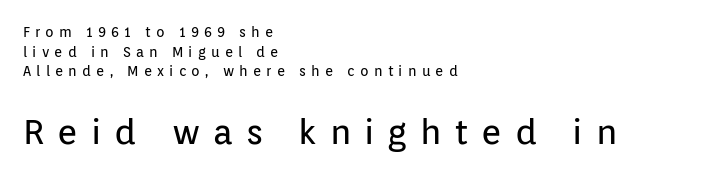
Q: Is the text bold? A: No.
Q: Is the text italic (slanted)? A: No, it is upright.
Q: Is the typeface a serif or a sans-serif typeface? A: Sans-serif.
Q: Is the text underlined? A: No.
Q: How is the paragraph aligned? A: Left-aligned.
Q: Is the spacing between letters normal or unusually wide? A: Unusually wide.
Q: Is the spacing between lines tight, normal or loose? A: Normal.
Q: Which block of text is set in a larger size, the first (top) or the second (bottom)? A: The second (bottom) one.
Q: Width (condensed, normal, or wide)? A: Normal.
Q: Stroke contrast? A: Low.
Q: x-height? A: Medium.
Q: Monospaced? A: No.
